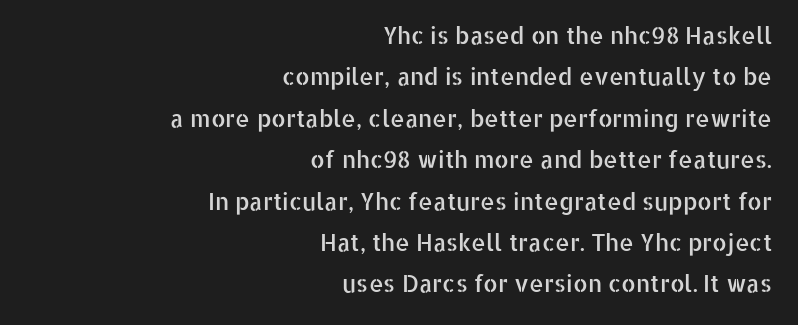
Q: Is the text italic (slanted)? A: No, it is upright.
Q: Is the text underlined? A: No.
Q: How is the paragraph aligned? A: Right-aligned.
Q: Is the spacing between letters normal or unusually wide? A: Normal.
